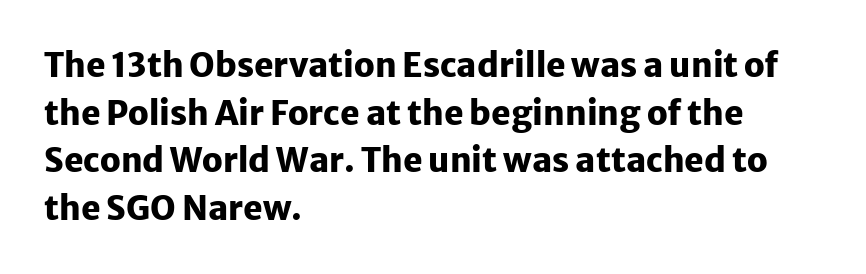
The image shows 33 px heavy sans-serif type, upright; set left-aligned, normal line spacing (1.44x), normal letter spacing, not underlined; low stroke contrast and a medium x-height.
